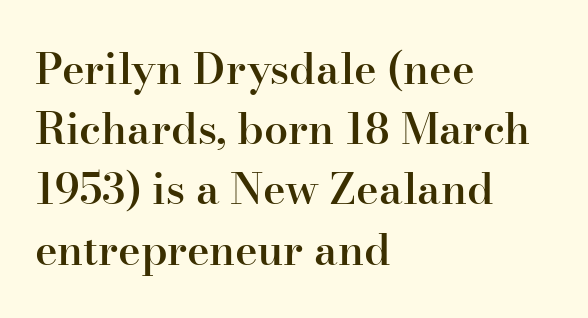
Q: Is the text bold? A: Semi-bold.
Q: Is the text italic (slanted)? A: No, it is upright.
Q: Is the typeface a serif or a sans-serif typeface? A: Serif.
Q: Is the text underlined? A: No.
Q: How is the paragraph aligned? A: Left-aligned.
Q: Is the spacing between letters normal or unusually wide? A: Normal.
Q: Is the spacing between lines tight, normal or loose? A: Normal.
Q: Width (condensed, normal, or wide)? A: Normal.
Q: Stroke contrast? A: High.
Q: x-height? A: Small.
Q: Monospaced? A: No.
